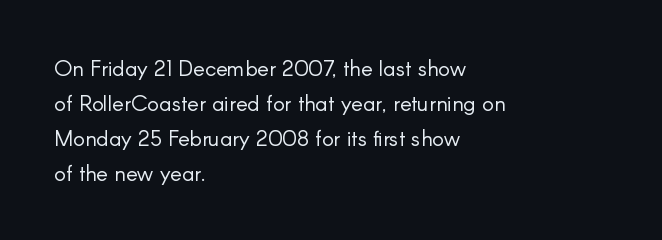
Q: Is the text bold? A: No.
Q: Is the text italic (slanted)? A: No, it is upright.
Q: Is the text underlined? A: No.
Q: How is the paragraph aligned? A: Left-aligned.
Q: Is the spacing between letters normal or unusually wide? A: Normal.
Q: Is the spacing between lines tight, normal or loose? A: Normal.
